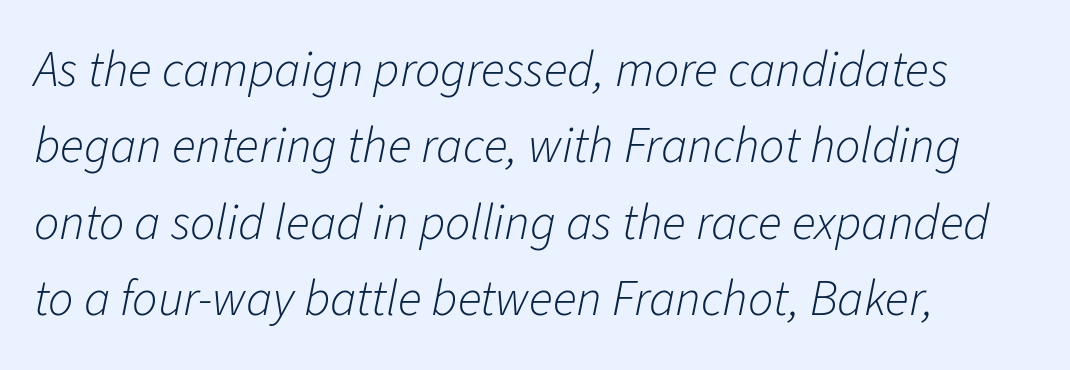
The image shows 50 px light type, italic (leaning right); set left-aligned, normal line spacing (1.53x), normal letter spacing, not underlined; low stroke contrast and a medium x-height.
